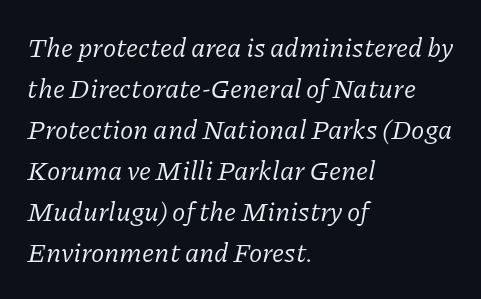
Q: Is the text bold? A: No.
Q: Is the text italic (slanted)? A: Yes, it leans right by about 11 degrees.
Q: Is the text underlined? A: No.
Q: How is the paragraph aligned? A: Left-aligned.
Q: Is the spacing between letters normal or unusually wide? A: Normal.
Q: Is the spacing between lines tight, normal or loose? A: Normal.
